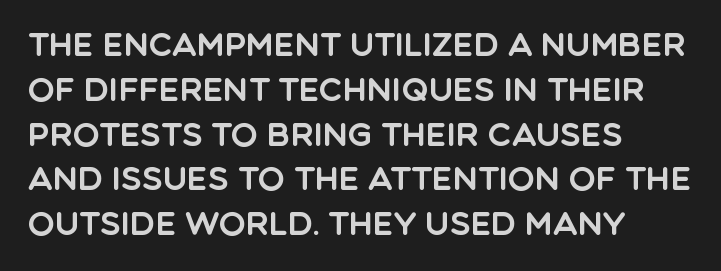
Q: Is the text italic (slanted)? A: No, it is upright.
Q: Is the typeface a serif or a sans-serif typeface? A: Sans-serif.
Q: Is the text underlined? A: No.
Q: How is the paragraph aligned? A: Left-aligned.
Q: Is the spacing between letters normal or unusually wide? A: Normal.
Q: Is the spacing between lines tight, normal or loose? A: Normal.
Q: Width (condensed, normal, or wide)? A: Normal.
Q: x-height? A: Large.
Q: Monospaced? A: No.
